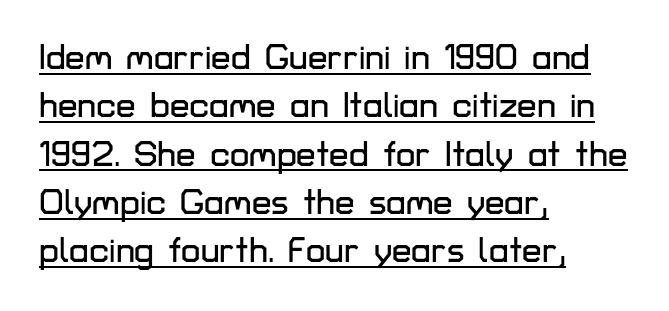
Q: Is the text italic (slanted)? A: No, it is upright.
Q: Is the typeface a serif or a sans-serif typeface? A: Sans-serif.
Q: Is the text underlined? A: Yes.
Q: How is the paragraph aligned? A: Left-aligned.
Q: Is the spacing between letters normal or unusually wide? A: Normal.
Q: Is the spacing between lines tight, normal or loose? A: Normal.
Q: Width (condensed, normal, or wide)? A: Normal.
Q: Stroke contrast? A: Low.
Q: x-height? A: Medium.
Q: Monospaced? A: No.
